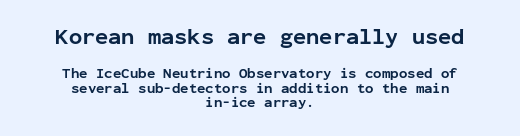
The image shows 22 px bold type, upright; set centered, tight line spacing (1.03x), normal letter spacing, not underlined; the first (top) block is 1.57x larger.
